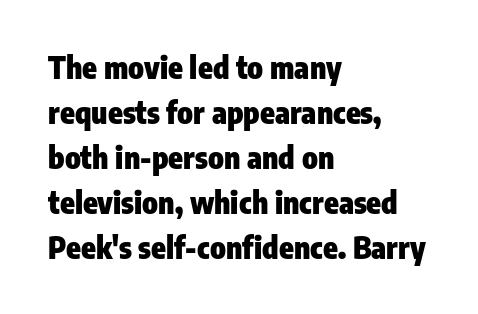
Q: Is the text bold? A: Yes.
Q: Is the text italic (slanted)? A: No, it is upright.
Q: Is the typeface a serif or a sans-serif typeface? A: Sans-serif.
Q: Is the text underlined? A: No.
Q: How is the paragraph aligned? A: Left-aligned.
Q: Is the spacing between letters normal or unusually wide? A: Normal.
Q: Is the spacing between lines tight, normal or loose? A: Normal.
Q: Width (condensed, normal, or wide)? A: Condensed.
Q: Stroke contrast? A: Low.
Q: x-height? A: Medium.
Q: Monospaced? A: No.
